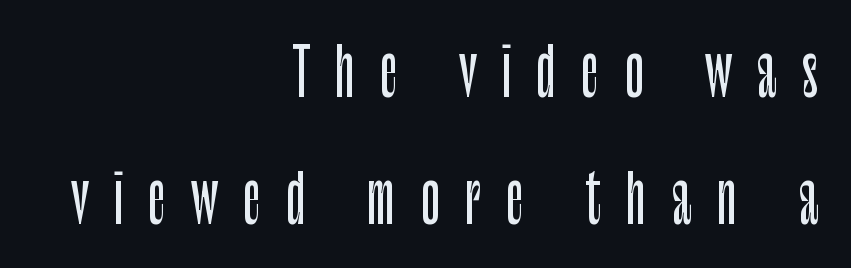
The image shows 64 px condensed sans-serif type, upright; set right-aligned, loose line spacing (1.99x), unusually wide letter spacing (+0.39 em), not underlined; low stroke contrast and a large x-height.
